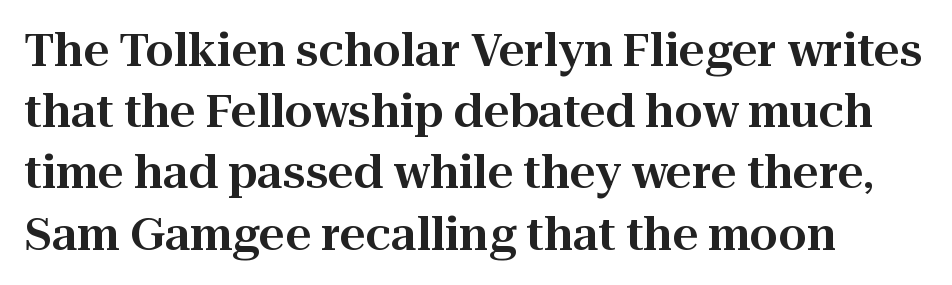
Q: Is the text italic (slanted)? A: No, it is upright.
Q: Is the typeface a serif or a sans-serif typeface? A: Serif.
Q: Is the text underlined? A: No.
Q: How is the paragraph aligned? A: Left-aligned.
Q: Is the spacing between letters normal or unusually wide? A: Normal.
Q: Is the spacing between lines tight, normal or loose? A: Normal.
Q: Width (condensed, normal, or wide)? A: Normal.
Q: Stroke contrast? A: High.
Q: x-height? A: Medium.
Q: Monospaced? A: No.
